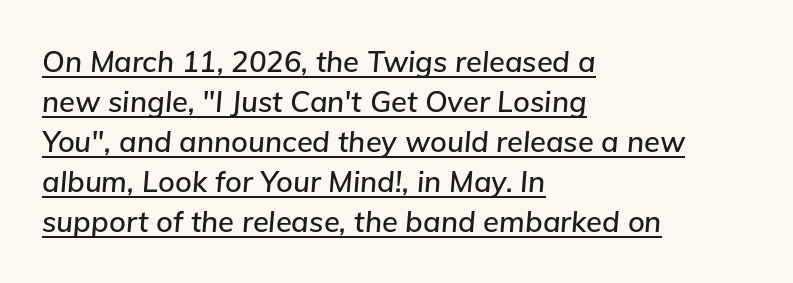
{"italic": "yes", "lean": "right", "slant_degrees": 5, "width": "normal", "stroke_contrast": "low", "x_height": "medium", "monospaced": "no", "underline": "yes", "align": "left", "line_spacing": "normal", "line_spacing_ratio": 1.38, "letter_spacing": "normal", "letter_spacing_em": 0.0, "glyph_px": 29}
